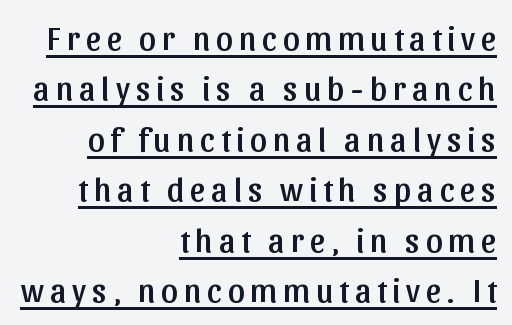
The image shows 33 px sans-serif type, upright; set right-aligned, normal line spacing (1.53x), underlined; low stroke contrast and a medium x-height.
